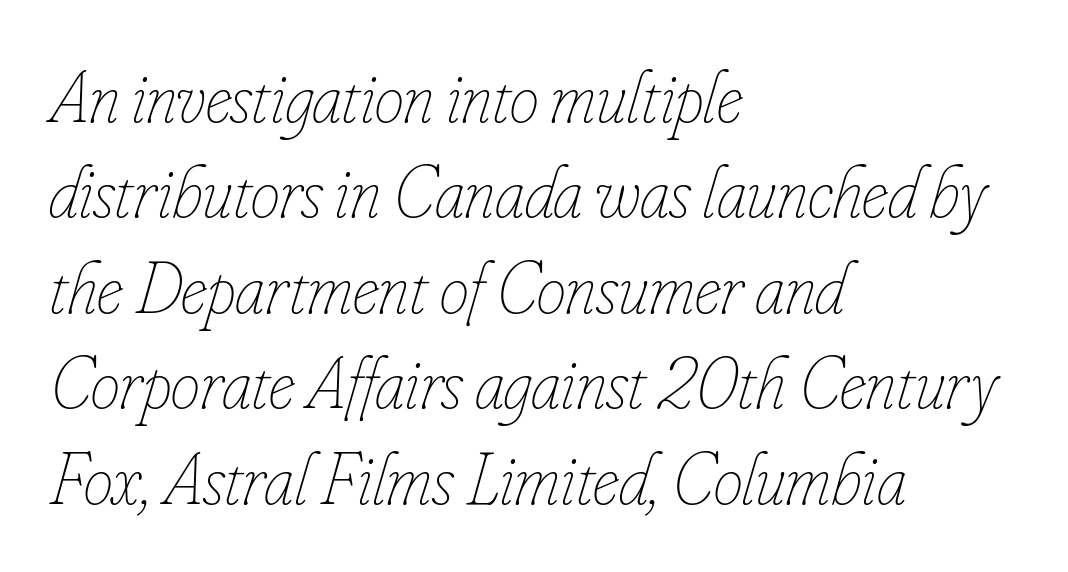
{"italic": "yes", "lean": "right", "slant_degrees": 16, "bold": "no", "weight": "thin", "width": "condensed", "stroke_contrast": "low", "x_height": "small", "monospaced": "no", "underline": "no", "align": "left", "line_spacing": "normal", "line_spacing_ratio": 1.29, "letter_spacing": "normal", "letter_spacing_em": 0.0, "glyph_px": 74}
